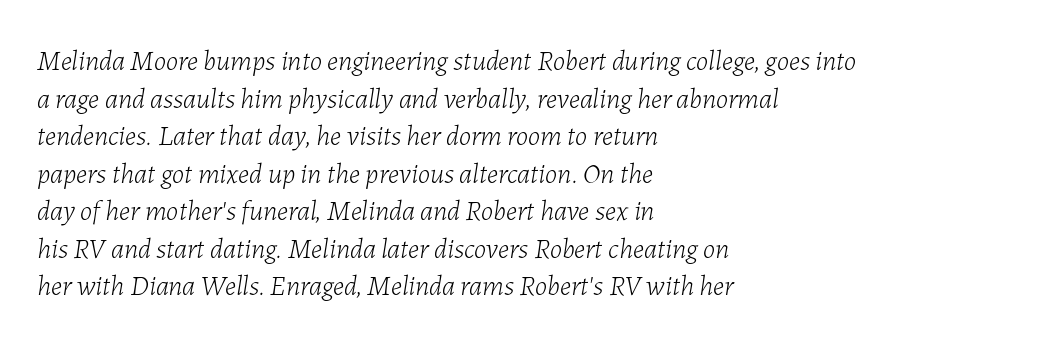
The image shows 28 px light type, italic (leaning right); set left-aligned, normal line spacing (1.34x), normal letter spacing, not underlined; low stroke contrast and a medium x-height.
